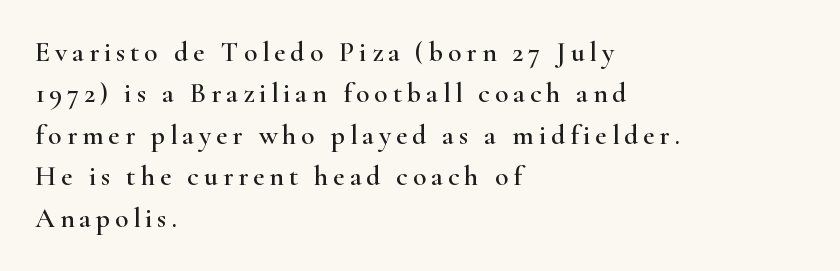
The face used here is proportionally spaced, like ordinary book or web type. This rendering features lettering with no underline. The lettering holds an erect, upright posture throughout. Regular leading. Classification — serif. All the whitespace from short lines collects on the right.
